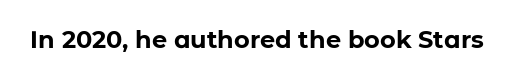
The image shows 24 px bold type, upright; set normal letter spacing, not underlined.
